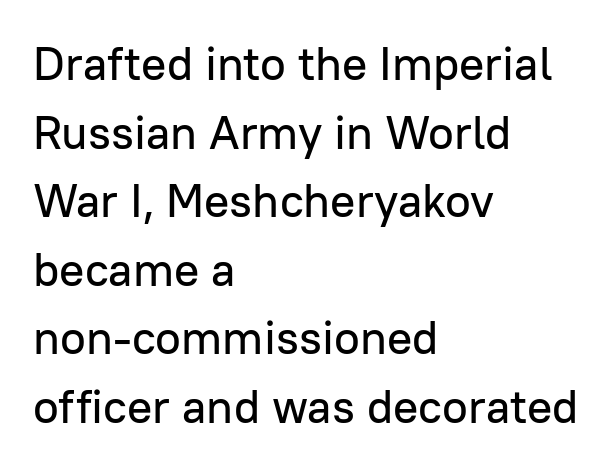
The image shows 47 px sans-serif type, upright; set left-aligned, normal line spacing (1.46x), normal letter spacing, not underlined; low stroke contrast and a medium x-height.
